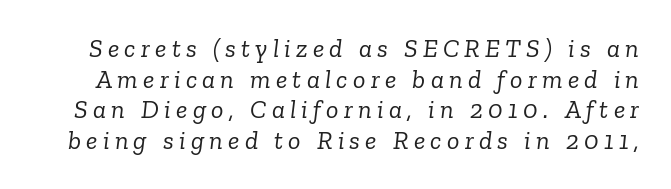
The image shows 26 px text type, italic (leaning right); set line spacing 1.18x, unusually wide letter spacing (+0.2 em), not underlined.
